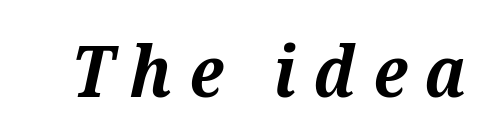
The image shows 72 px bold serif type, italic (leaning right); set unusually wide letter spacing (+0.24 em), not underlined; medium stroke contrast and a medium x-height.
